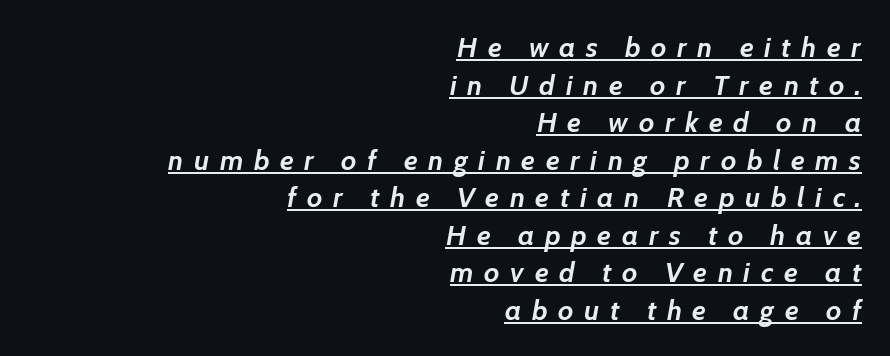
Q: Is the text bold? A: Yes.
Q: Is the text italic (slanted)? A: Yes, it leans right by about 7 degrees.
Q: Is the text underlined? A: Yes.
Q: How is the paragraph aligned? A: Right-aligned.
Q: Is the spacing between letters normal or unusually wide? A: Unusually wide.
Q: Is the spacing between lines tight, normal or loose? A: Normal.
Q: Width (condensed, normal, or wide)? A: Normal.
Q: Stroke contrast? A: Low.
Q: x-height? A: Medium.
Q: Monospaced? A: No.
